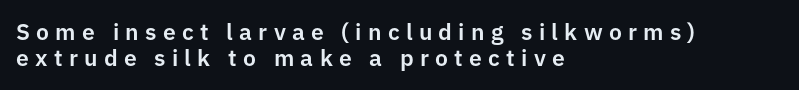
{"italic": "no", "underline": "no", "align": "left", "line_spacing": "tight", "line_spacing_ratio": 1.14, "letter_spacing": "wide", "letter_spacing_em": 0.27, "glyph_px": 23}
